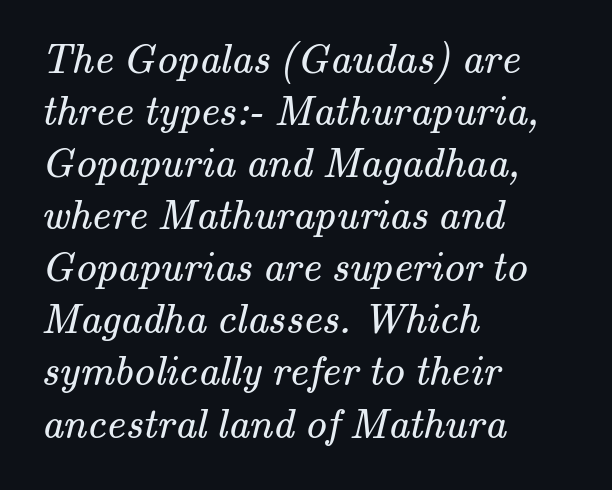
{"serif": "yes", "bold": "no", "weight": "regular", "width": "normal", "stroke_contrast": "medium", "x_height": "small", "monospaced": "no", "underline": "no", "align": "left", "line_spacing_ratio": 1.24, "letter_spacing": "normal", "letter_spacing_em": 0.0, "glyph_px": 42}
